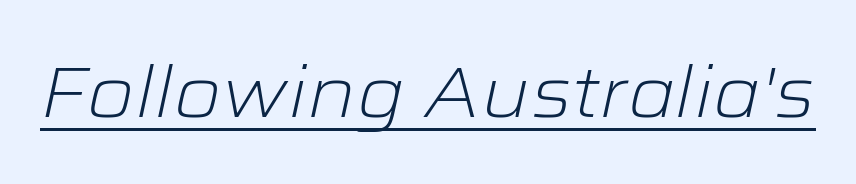
Q: Is the text bold? A: No.
Q: Is the text italic (slanted)? A: Yes, it leans right by about 12 degrees.
Q: Is the text underlined? A: Yes.
Q: Is the spacing between letters normal or unusually wide? A: Normal.
Q: Width (condensed, normal, or wide)? A: Wide.
Q: Stroke contrast? A: Low.
Q: x-height? A: Medium.
Q: Monospaced? A: No.
